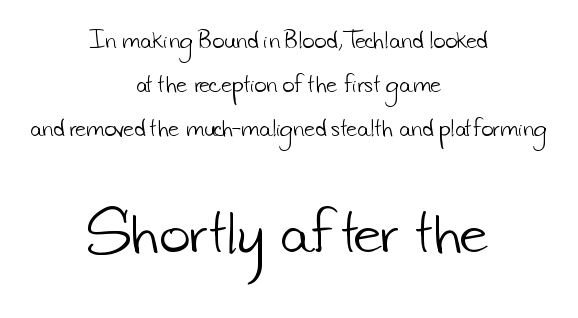
Q: Is the text bold? A: No.
Q: Is the typeface a serif or a sans-serif typeface? A: Sans-serif.
Q: Is the text underlined? A: No.
Q: How is the paragraph aligned? A: Centered.
Q: Is the spacing between letters normal or unusually wide? A: Normal.
Q: Is the spacing between lines tight, normal or loose? A: Loose.
Q: Which block of text is set in a larger size, the first (top) or the second (bottom)? A: The second (bottom) one.
Q: Width (condensed, normal, or wide)? A: Normal.
Q: Stroke contrast? A: Low.
Q: x-height? A: Small.
Q: Monospaced? A: No.
